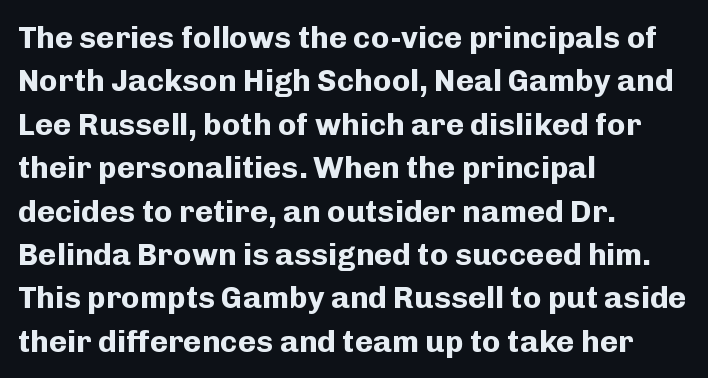
{"serif": "no", "italic": "no", "bold": "yes", "weight": "bold", "width": "normal", "stroke_contrast": "low", "x_height": "medium", "monospaced": "no", "underline": "no", "align": "left", "line_spacing": "normal", "line_spacing_ratio": 1.4, "letter_spacing": "normal", "letter_spacing_em": 0.0, "glyph_px": 31}
